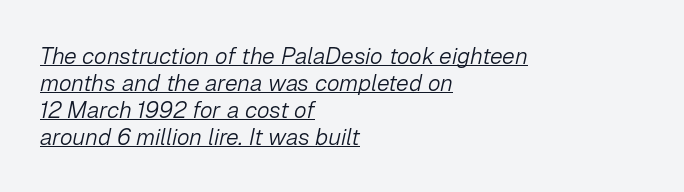
The image shows 23 px text type, italic (leaning right); set left-aligned, line spacing 1.17x, normal letter spacing, underlined.
